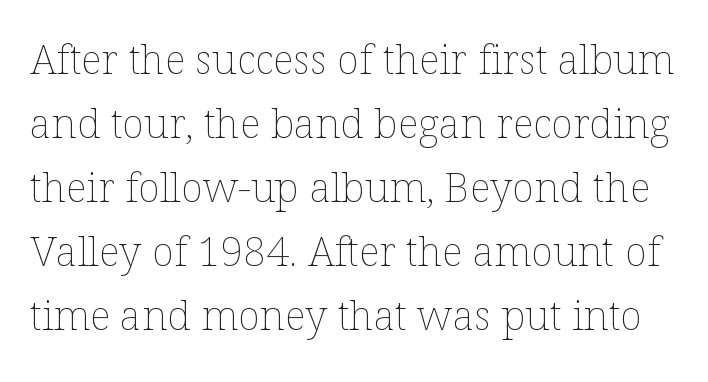
{"italic": "no", "bold": "no", "weight": "thin", "width": "normal", "stroke_contrast": "low", "x_height": "medium", "monospaced": "no", "underline": "no", "line_spacing": "normal", "line_spacing_ratio": 1.56, "letter_spacing": "normal", "letter_spacing_em": 0.0, "glyph_px": 41}
